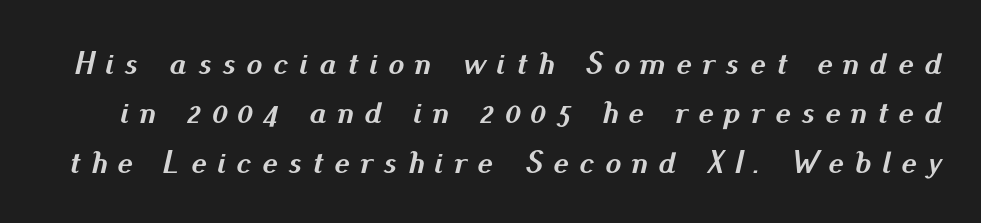
Q: Is the text bold? A: Yes.
Q: Is the text italic (slanted)? A: Yes, it leans right by about 13 degrees.
Q: Is the text underlined? A: No.
Q: Is the spacing between letters normal or unusually wide? A: Unusually wide.
Q: Is the spacing between lines tight, normal or loose? A: Normal.
Q: Width (condensed, normal, or wide)? A: Normal.
Q: Stroke contrast? A: Medium.
Q: x-height? A: Small.
Q: Monospaced? A: No.
